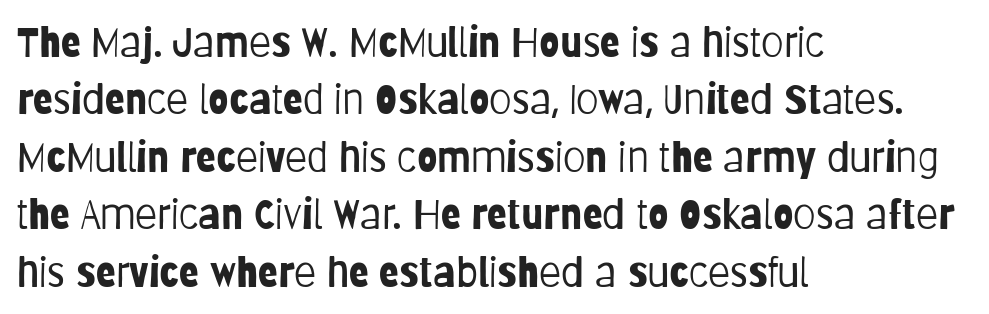
Q: Is the text bold? A: No.
Q: Is the text italic (slanted)? A: No, it is upright.
Q: Is the typeface a serif or a sans-serif typeface? A: Sans-serif.
Q: Is the text underlined? A: No.
Q: How is the paragraph aligned? A: Left-aligned.
Q: Is the spacing between letters normal or unusually wide? A: Normal.
Q: Is the spacing between lines tight, normal or loose? A: Normal.
Q: Width (condensed, normal, or wide)? A: Condensed.
Q: Stroke contrast? A: Low.
Q: x-height? A: Large.
Q: Monospaced? A: No.
